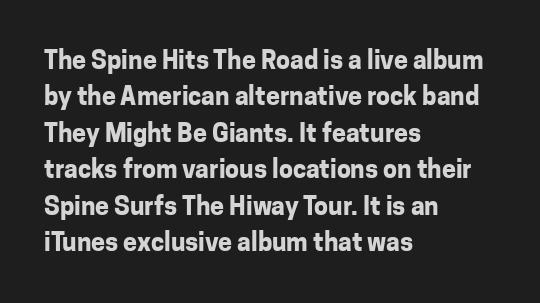
{"italic": "no", "bold": "yes", "underline": "no", "align": "left", "line_spacing": "normal", "line_spacing_ratio": 1.46, "letter_spacing": "normal", "letter_spacing_em": 0.0, "glyph_px": 25}
